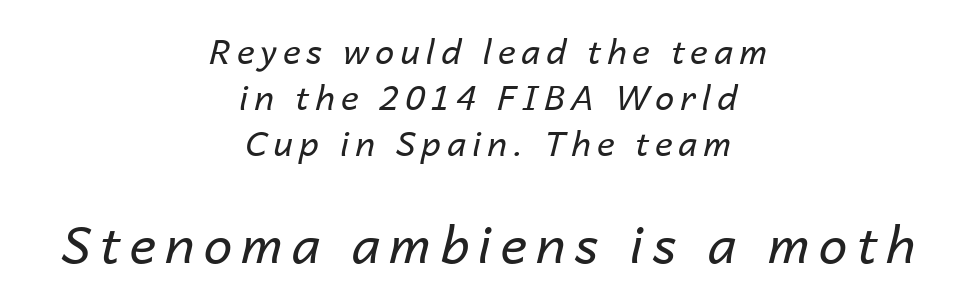
The image shows 51 px regular-weight type, italic (leaning right); set centered, normal line spacing (1.35x), not underlined; the second (bottom) block is 1.5x larger; low stroke contrast and a medium x-height.
